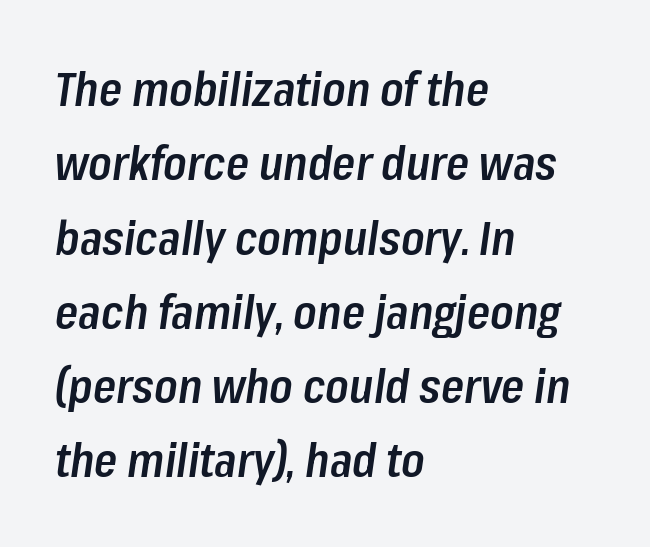
The image shows 47 px semibold, condensed type, italic (leaning right); set left-aligned, normal line spacing (1.58x), normal letter spacing, not underlined; low stroke contrast and a medium x-height.
